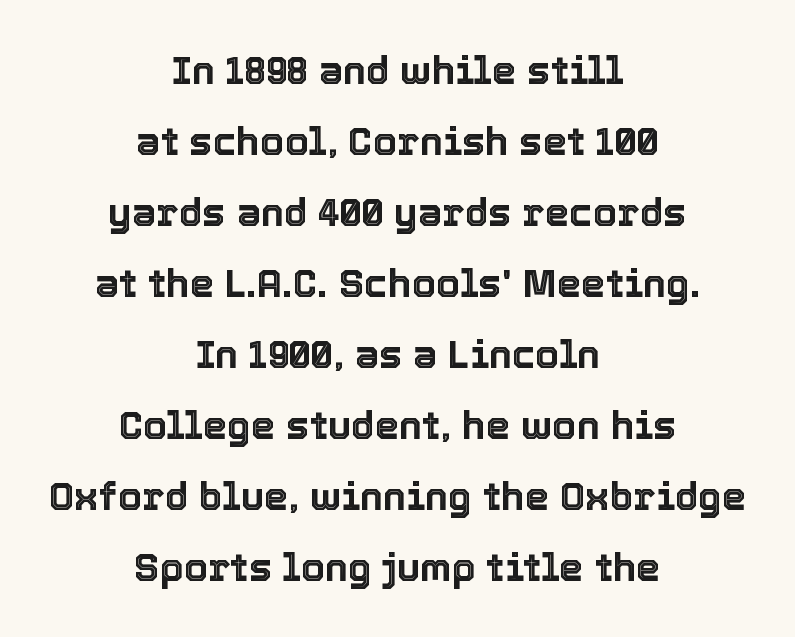
Q: Is the text italic (slanted)? A: No, it is upright.
Q: Is the text underlined? A: No.
Q: How is the paragraph aligned? A: Centered.
Q: Is the spacing between letters normal or unusually wide? A: Normal.
Q: Width (condensed, normal, or wide)? A: Normal.
Q: x-height? A: Medium.
Q: Monospaced? A: No.
